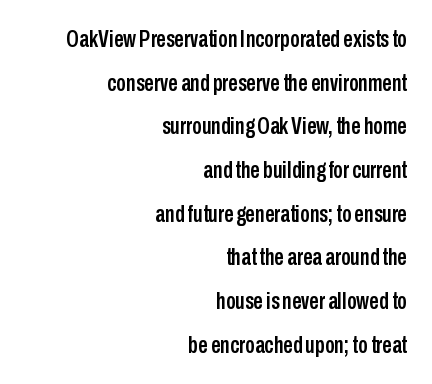
The image shows 24 px text type, upright; set right-aligned, line spacing 1.82x, normal letter spacing, not underlined.
